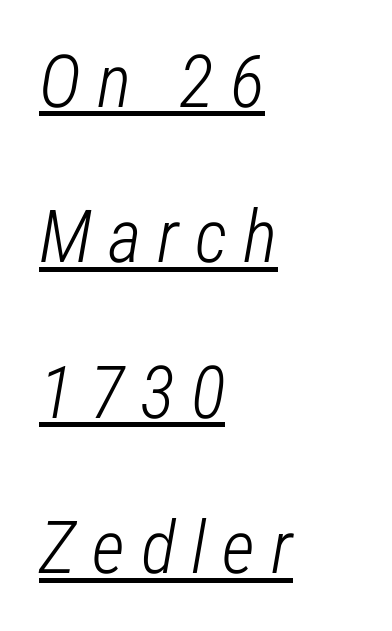
The image shows 73 px light, condensed type, italic (leaning right); set left-aligned, loose line spacing (2.13x), unusually wide letter spacing (+0.22 em), underlined; low stroke contrast and a medium x-height.
